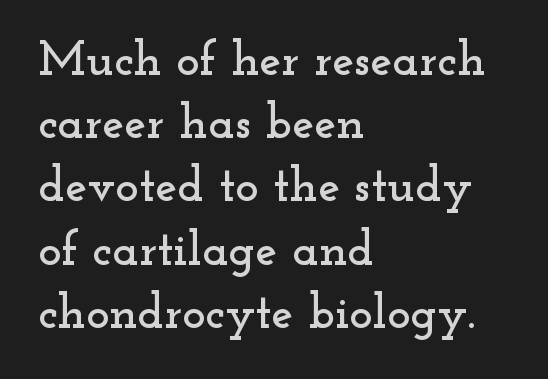
The image shows 49 px wide serif type, upright; set left-aligned, normal line spacing (1.29x), normal letter spacing, not underlined; low stroke contrast and a small x-height.
